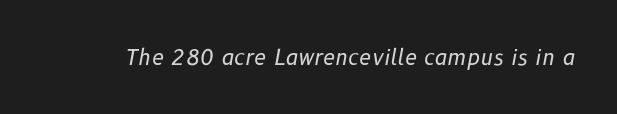
{"italic": "yes", "lean": "right", "slant_degrees": 10, "bold": "no", "underline": "no", "letter_spacing": "normal", "letter_spacing_em": 0.0, "glyph_px": 22}
